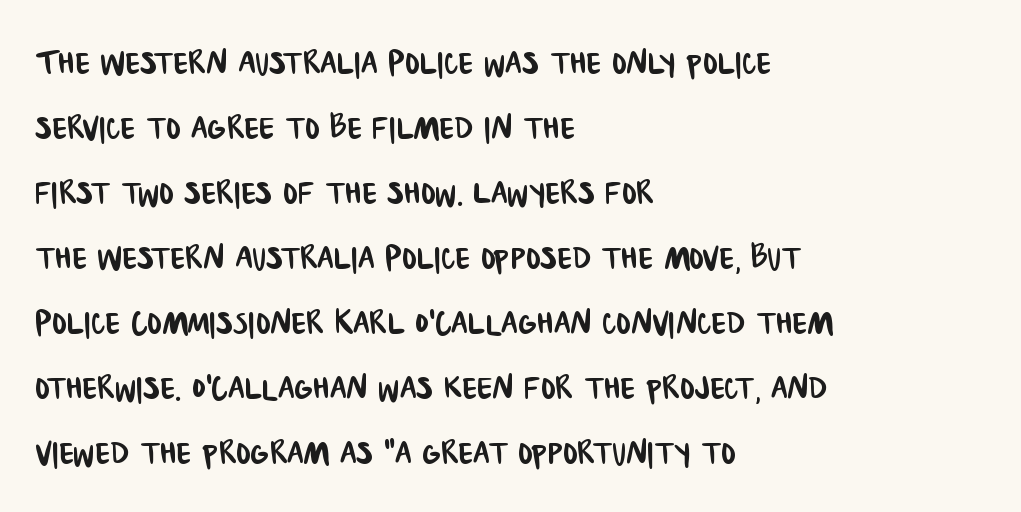
{"serif": "no", "width": "condensed", "stroke_contrast": "low", "x_height": "large", "monospaced": "no", "underline": "no", "align": "left", "line_spacing": "normal", "line_spacing_ratio": 1.51, "letter_spacing": "normal", "letter_spacing_em": 0.0, "glyph_px": 43}
